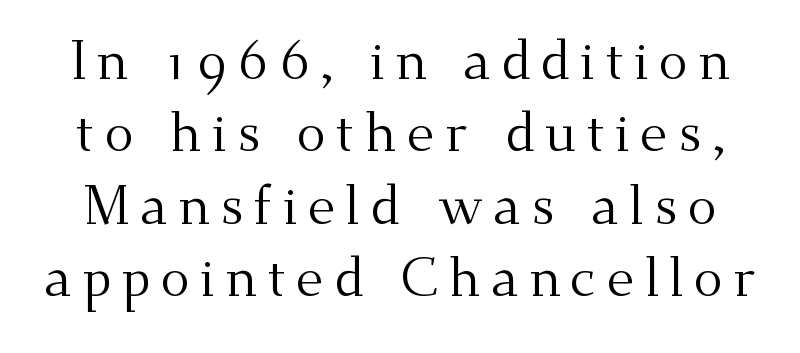
The lines sit at an ordinary, default distance from one another. Stroke mass is kept to a normal reading level or below. The area under the type is left untouched. The passage shown is typed in a proportional face where columns would drift. Classification — serif. The axis of the letterforms is exactly vertical.
